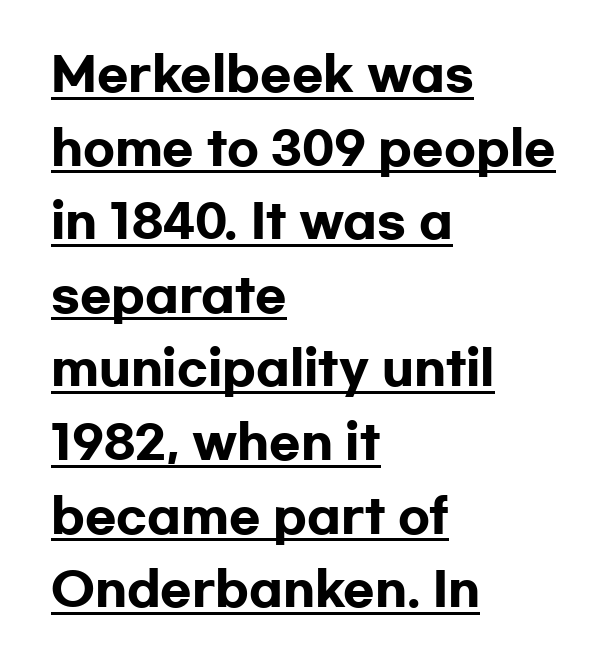
Is the type bold? Yes — the strokes are clearly thick and heavy. Nope, no serifs anywhere on these letters. Baseline-to-baseline distance is the conventional proportion of letter height. Ascenders rise straight up at ninety degrees. The passage is arranged the way most books set body copy — flush left. These lines keep a tight, regular rhythm from letter to letter.
